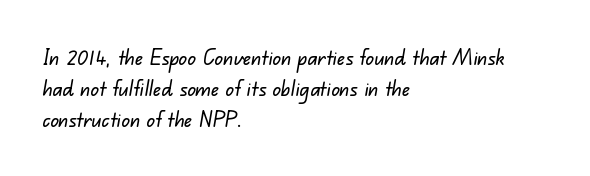
Q: Is the text underlined? A: No.
Q: How is the paragraph aligned? A: Left-aligned.
Q: Is the spacing between letters normal or unusually wide? A: Normal.
Q: Is the spacing between lines tight, normal or loose? A: Normal.
